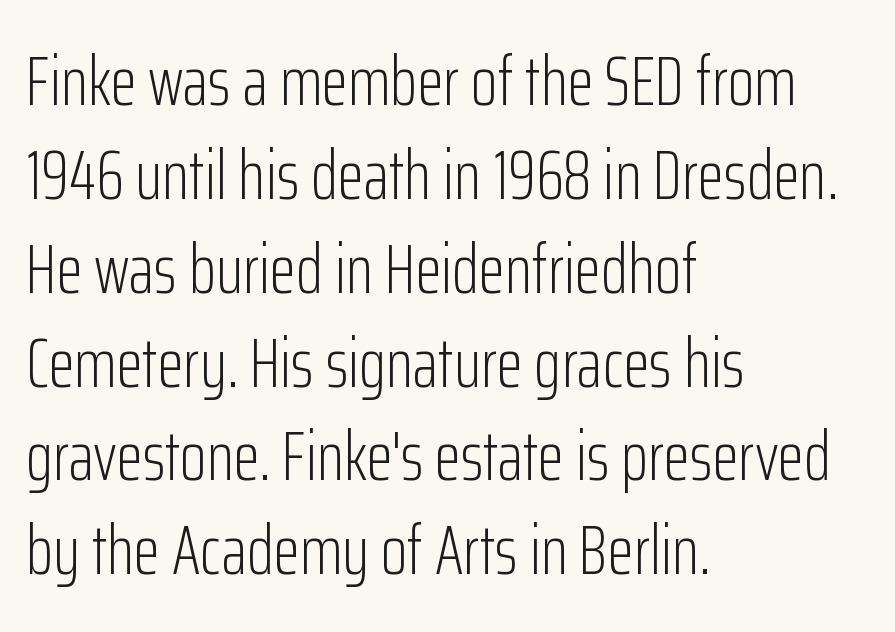
{"serif": "no", "italic": "no", "bold": "no", "weight": "light", "width": "condensed", "stroke_contrast": "low", "x_height": "medium", "monospaced": "no", "underline": "no", "align": "left", "line_spacing": "normal", "line_spacing_ratio": 1.36, "letter_spacing": "normal", "letter_spacing_em": 0.0, "glyph_px": 69}
